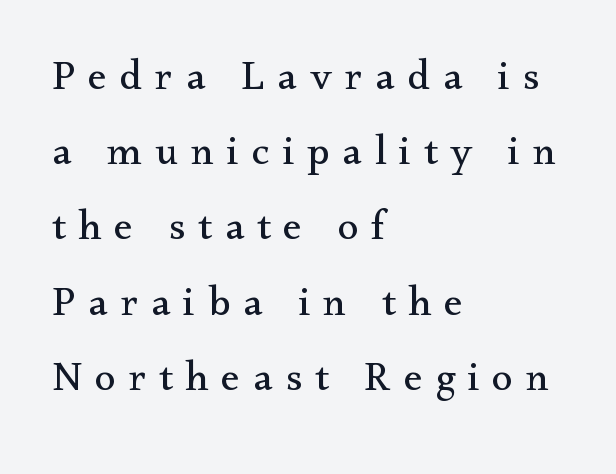
Q: Is the text bold? A: No.
Q: Is the text italic (slanted)? A: No, it is upright.
Q: Is the typeface a serif or a sans-serif typeface? A: Serif.
Q: Is the text underlined? A: No.
Q: How is the paragraph aligned? A: Left-aligned.
Q: Is the spacing between letters normal or unusually wide? A: Unusually wide.
Q: Width (condensed, normal, or wide)? A: Normal.
Q: Stroke contrast? A: Medium.
Q: x-height? A: Small.
Q: Monospaced? A: No.
